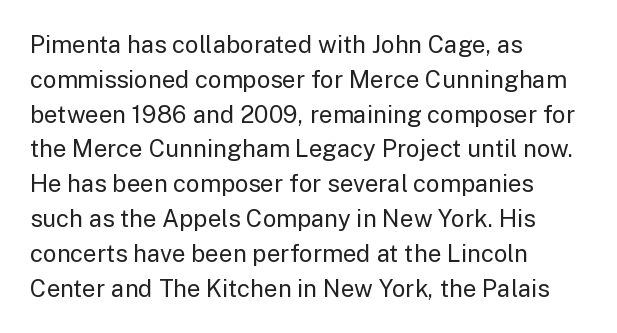
Summary of weight: not heavy and not bold. The passage shown stacks its lines at a standard gap. Upright lettering throughout. Tracking value appears to be zero — textbook default spacing.
